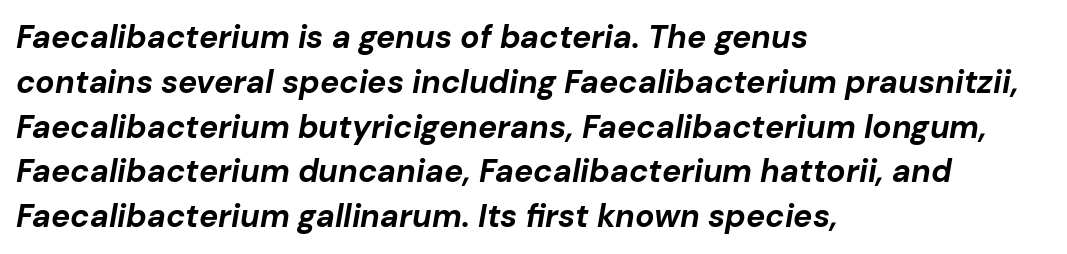
No word sits above an underline. These lines stack with their left ends in a neat column. The letters sit at their default tracking, neither squeezed nor spread. The passage shown is typed in a proportional face where columns would drift.
